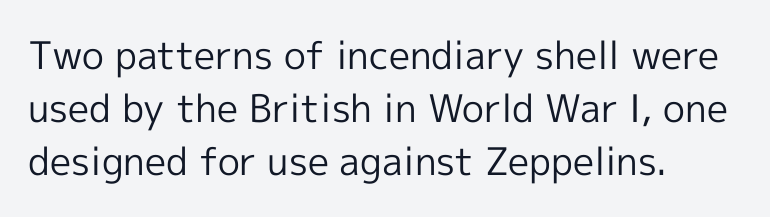
The area under the type is left untouched. Tracking here is standard; glyphs follow each other at the usual distance. The paragraph shown leans on its left margin. A typesetter would call this leading conventional body-copy spacing.
